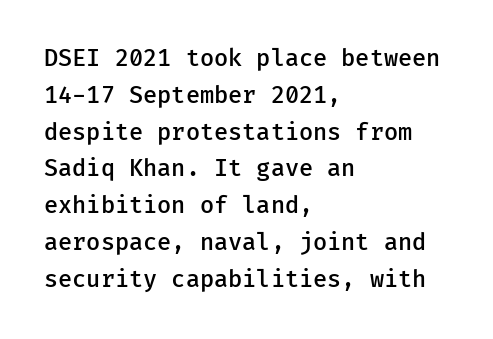
Q: Is the text bold? A: Semi-bold.
Q: Is the text italic (slanted)? A: No, it is upright.
Q: Is the text underlined? A: No.
Q: How is the paragraph aligned? A: Left-aligned.
Q: Is the spacing between letters normal or unusually wide? A: Normal.
Q: Is the spacing between lines tight, normal or loose? A: Normal.
